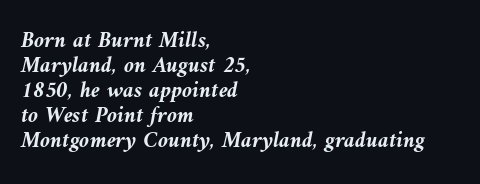
Every row of glyphs begins at an identical x-position on the left. Look at the tracking — it's just the regular setting, nothing added. The string is rendered with underlining switched off. Very little white space separates one row of letters from the next. Weight: bold.
